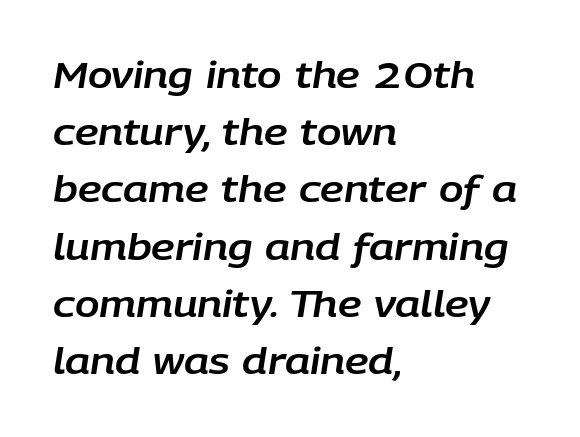
{"italic": "yes", "lean": "right", "slant_degrees": 9, "width": "normal", "stroke_contrast": "low", "x_height": "large", "monospaced": "no", "underline": "no", "align": "left", "line_spacing": "normal", "line_spacing_ratio": 1.59, "letter_spacing": "normal", "letter_spacing_em": 0.0, "glyph_px": 36}
